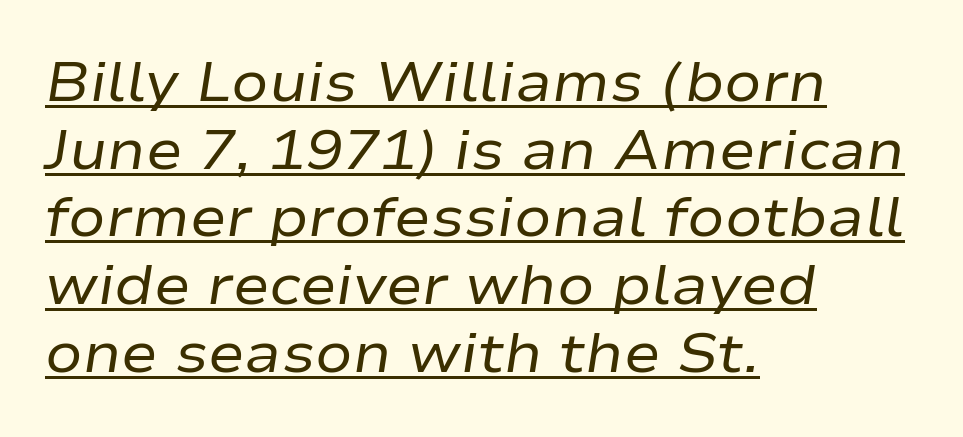
Letters have the restrained weight of plain body copy at most. How are the letters spaced? Ordinarily, with no added tracking. All the whitespace from short lines collects on the right. Do the characters align in a grid? No, the font is proportional. Italic: yes, the glyphs are oblique. Notice how a bar underscores the lettering throughout.
